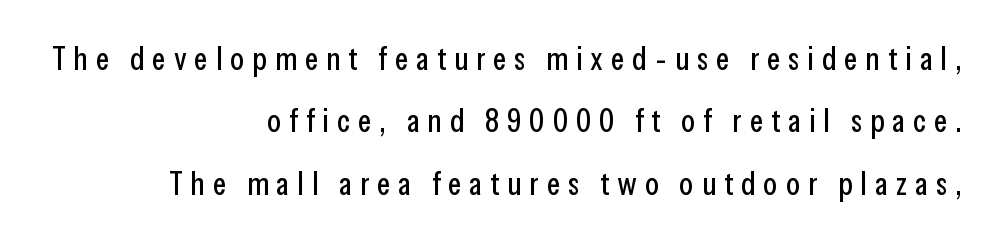
The image shows 32 px condensed sans-serif type, upright; set right-aligned, loose line spacing (1.95x), unusually wide letter spacing (+0.25 em), not underlined; low stroke contrast and a medium x-height.
